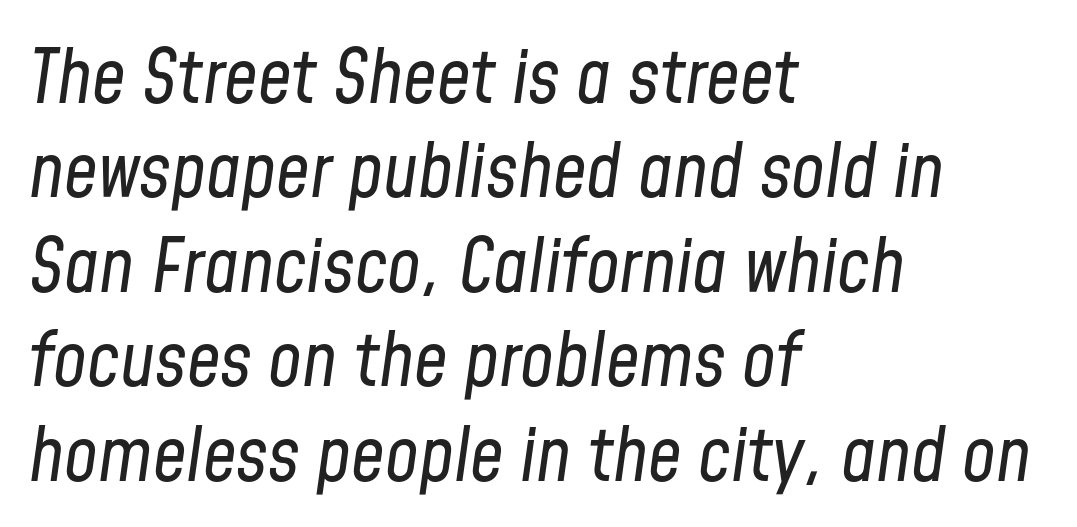
{"italic": "yes", "lean": "right", "slant_degrees": 8, "bold": "no", "weight": "regular", "width": "condensed", "stroke_contrast": "low", "x_height": "medium", "monospaced": "no", "underline": "no", "align": "left", "line_spacing": "normal", "line_spacing_ratio": 1.26, "letter_spacing": "normal", "letter_spacing_em": 0.0, "glyph_px": 75}
